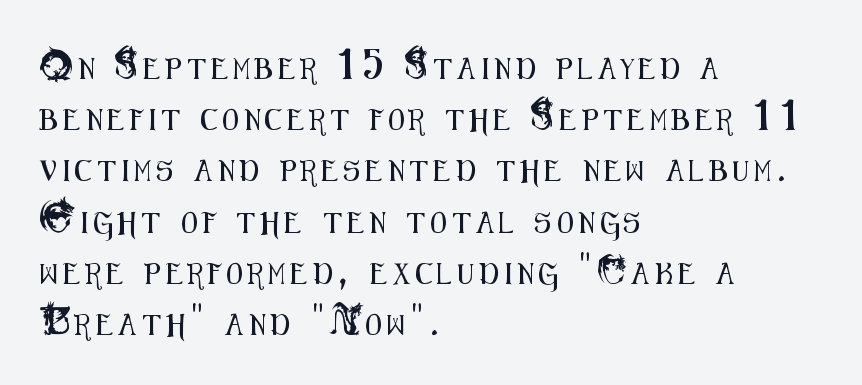
{"italic": "no", "underline": "no", "align": "left", "line_spacing": "loose", "line_spacing_ratio": 2.44, "letter_spacing": "wide", "letter_spacing_em": 0.26, "glyph_px": 21}
